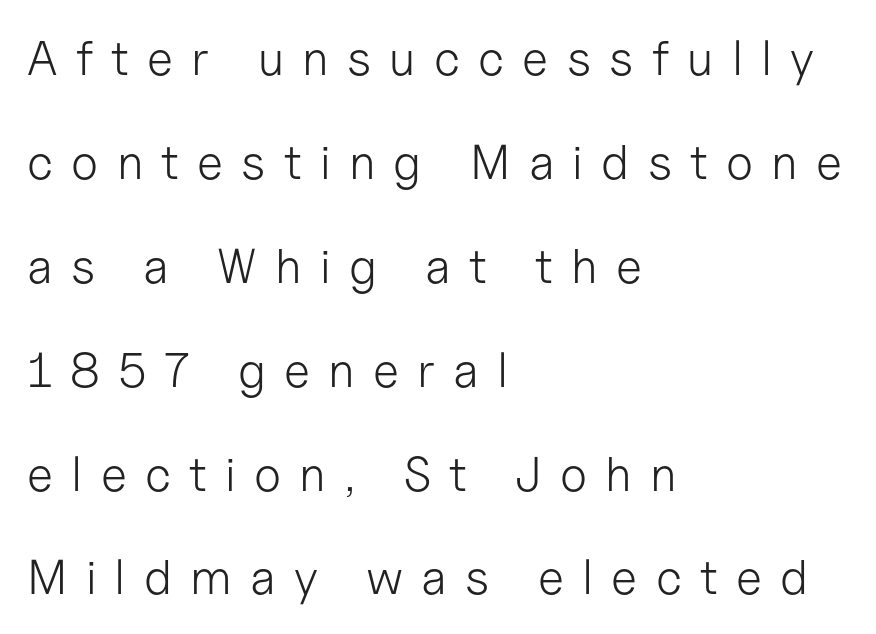
{"serif": "no", "italic": "no", "bold": "no", "weight": "light", "width": "normal", "stroke_contrast": "low", "x_height": "medium", "monospaced": "no", "underline": "no", "align": "left", "line_spacing": "loose", "line_spacing_ratio": 2.12, "letter_spacing": "wide", "letter_spacing_em": 0.37, "glyph_px": 49}
